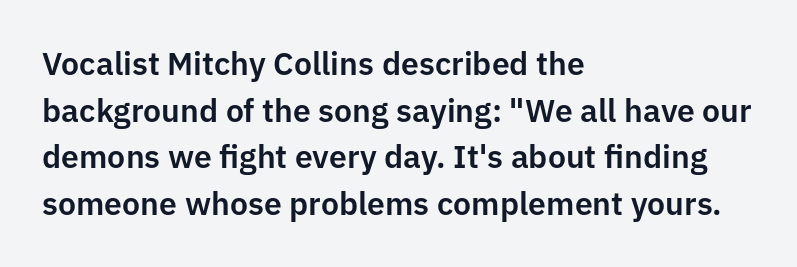
{"serif": "no", "italic": "no", "width": "normal", "stroke_contrast": "low", "x_height": "medium", "monospaced": "no", "underline": "no", "align": "left", "line_spacing": "normal", "line_spacing_ratio": 1.46, "letter_spacing": "normal", "letter_spacing_em": 0.0, "glyph_px": 32}
